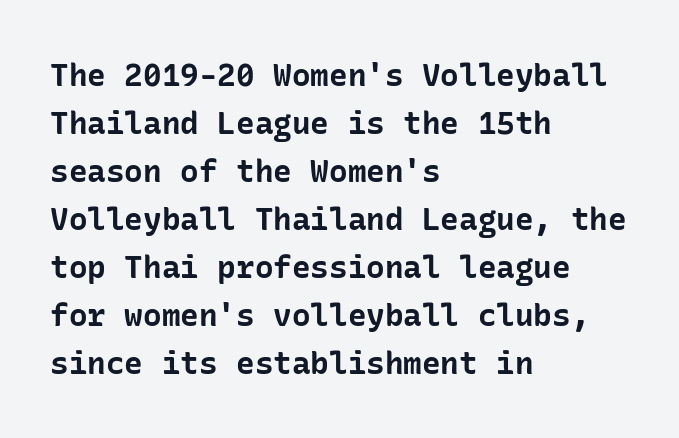
The image shows 31 px bold sans-serif type, upright; set left-aligned, normal line spacing (1.55x), normal letter spacing, not underlined; low stroke contrast and a medium x-height.
